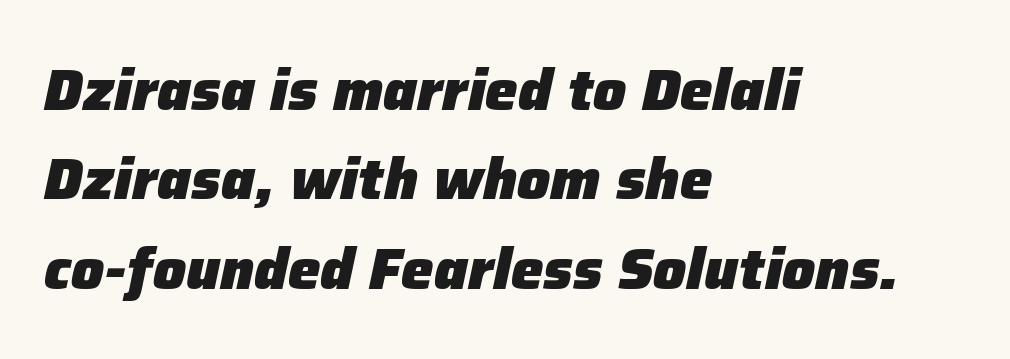
The image shows 58 px heavy type, italic (leaning right); set left-aligned, normal line spacing (1.54x), normal letter spacing, not underlined; low stroke contrast and a medium x-height.
